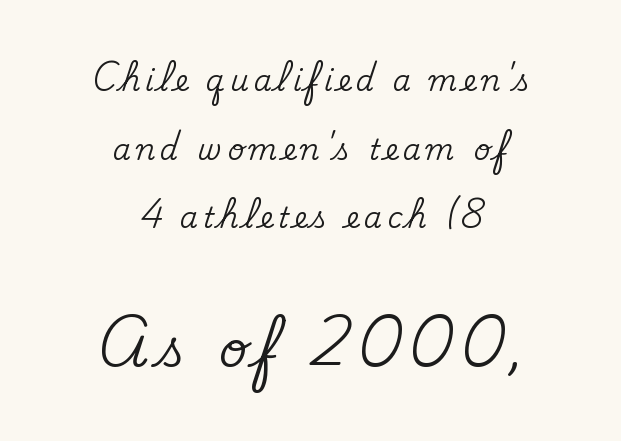
{"width": "normal", "stroke_contrast": "medium", "x_height": "small", "monospaced": "no", "underline": "no", "align": "center", "line_spacing": "loose", "line_spacing_ratio": 2.37, "larger_block": "second", "size_ratio": 1.72, "glyph_px": 50}
